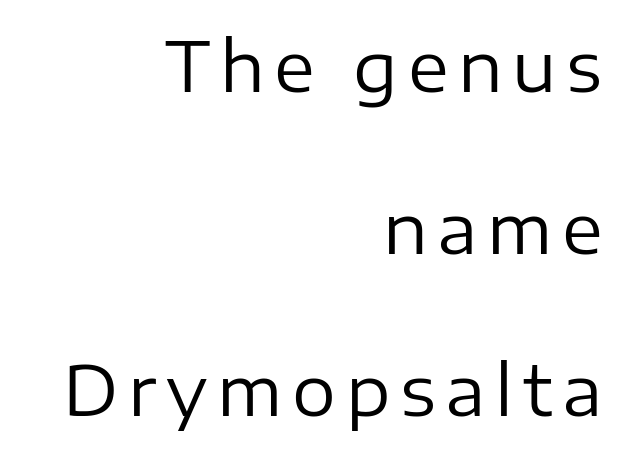
Q: Is the text bold? A: No.
Q: Is the text italic (slanted)? A: No, it is upright.
Q: Is the typeface a serif or a sans-serif typeface? A: Sans-serif.
Q: Is the text underlined? A: No.
Q: How is the paragraph aligned? A: Right-aligned.
Q: Is the spacing between lines tight, normal or loose? A: Loose.
Q: Width (condensed, normal, or wide)? A: Normal.
Q: Stroke contrast? A: Low.
Q: x-height? A: Medium.
Q: Monospaced? A: No.
